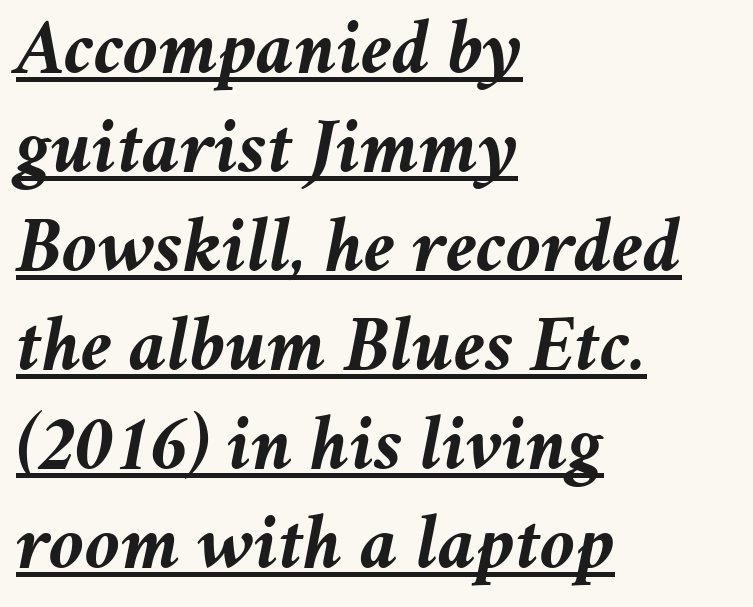
The image shows 78 px semibold type, italic (leaning right); set left-aligned, normal line spacing (1.27x), normal letter spacing, underlined; medium stroke contrast and a medium x-height.
